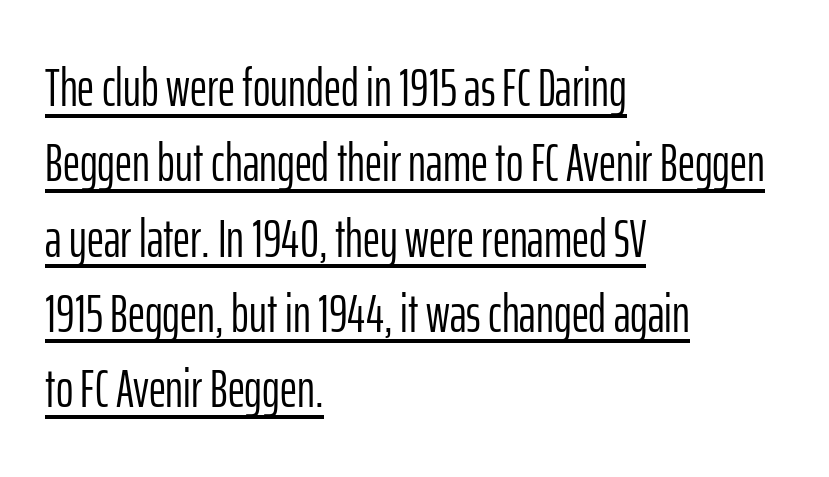
The image shows 53 px light, condensed sans-serif type, upright; set left-aligned, normal line spacing (1.42x), normal letter spacing, underlined; low stroke contrast and a medium x-height.
